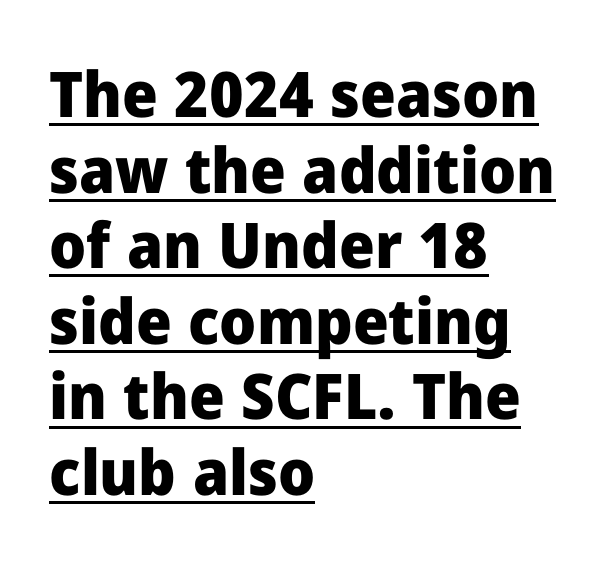
{"serif": "no", "italic": "no", "bold": "yes", "weight": "heavy", "width": "normal", "stroke_contrast": "low", "x_height": "medium", "monospaced": "no", "underline": "yes", "align": "left", "line_spacing_ratio": 1.2, "letter_spacing": "normal", "letter_spacing_em": 0.0, "glyph_px": 63}
